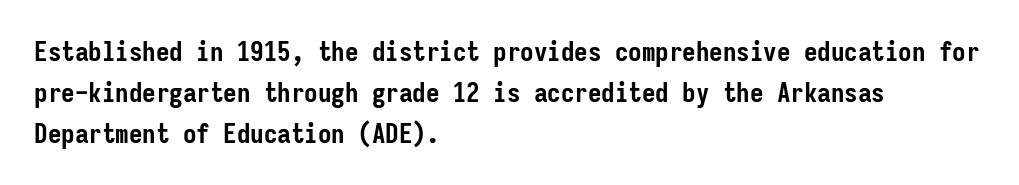
{"italic": "no", "bold": "yes", "underline": "no", "align": "left", "line_spacing": "normal", "line_spacing_ratio": 1.51, "letter_spacing": "normal", "letter_spacing_em": 0.0, "glyph_px": 27}
